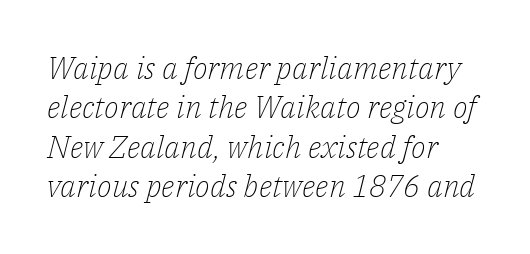
Q: Is the text bold? A: No.
Q: Is the text italic (slanted)? A: Yes, it leans right by about 14 degrees.
Q: Is the typeface a serif or a sans-serif typeface? A: Serif.
Q: Is the text underlined? A: No.
Q: How is the paragraph aligned? A: Left-aligned.
Q: Is the spacing between letters normal or unusually wide? A: Normal.
Q: Is the spacing between lines tight, normal or loose? A: Normal.
Q: Width (condensed, normal, or wide)? A: Normal.
Q: Stroke contrast? A: Low.
Q: x-height? A: Medium.
Q: Monospaced? A: No.
